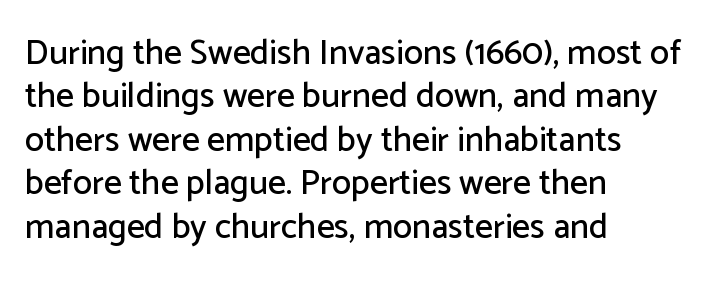
Q: Is the text italic (slanted)? A: No, it is upright.
Q: Is the typeface a serif or a sans-serif typeface? A: Sans-serif.
Q: Is the text underlined? A: No.
Q: How is the paragraph aligned? A: Left-aligned.
Q: Is the spacing between letters normal or unusually wide? A: Normal.
Q: Width (condensed, normal, or wide)? A: Normal.
Q: Stroke contrast? A: Low.
Q: x-height? A: Medium.
Q: Monospaced? A: No.
